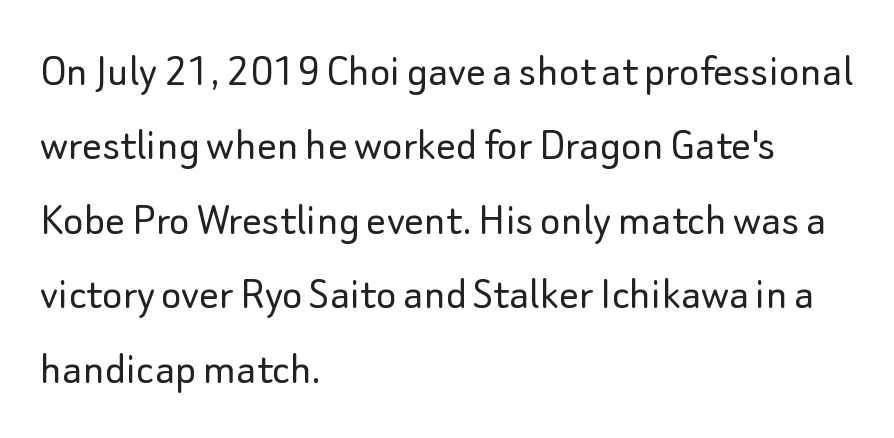
{"serif": "no", "italic": "no", "bold": "no", "weight": "light", "width": "normal", "stroke_contrast": "low", "x_height": "small", "monospaced": "no", "underline": "no", "align": "left", "line_spacing": "normal", "line_spacing_ratio": 1.52, "letter_spacing": "normal", "letter_spacing_em": 0.0, "glyph_px": 49}
